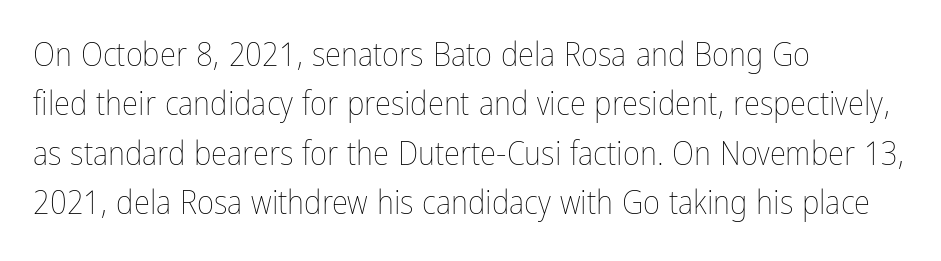
The image shows 33 px thin, condensed type, upright; set left-aligned, normal line spacing (1.5x), normal letter spacing, not underlined; low stroke contrast and a medium x-height.
